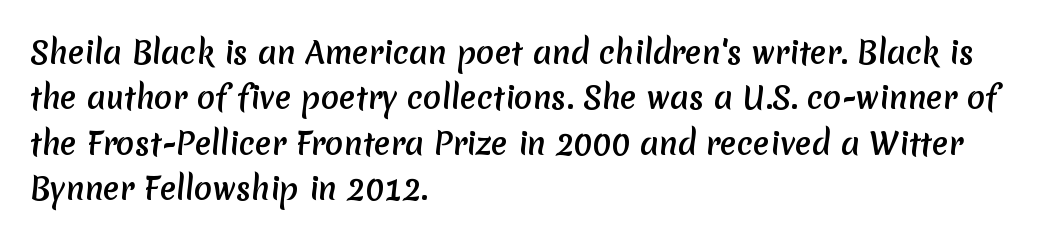
Q: Is the typeface a serif or a sans-serif typeface? A: Sans-serif.
Q: Is the text underlined? A: No.
Q: How is the paragraph aligned? A: Left-aligned.
Q: Is the spacing between letters normal or unusually wide? A: Normal.
Q: Is the spacing between lines tight, normal or loose? A: Normal.
Q: Width (condensed, normal, or wide)? A: Normal.
Q: Stroke contrast? A: Medium.
Q: x-height? A: Medium.
Q: Monospaced? A: No.
